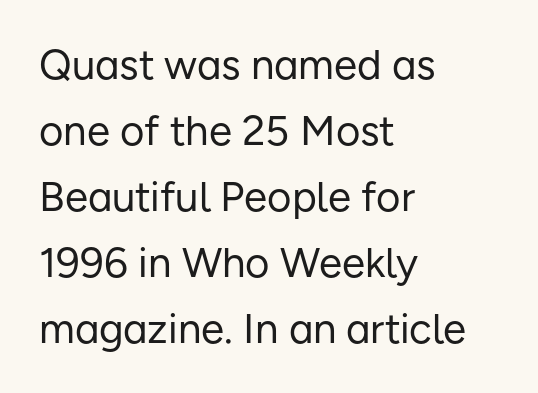
In terms of leading, this rendering sits right in the middle. Which margin do the lines hug? The left one — the right edge is uneven. Inter-character spacing is left at the font's built-in metrics. Vertical strokes here are truly vertical. The zone under the glyphs is completely vacant. Vertical stems look standard width or narrower in stroke.
